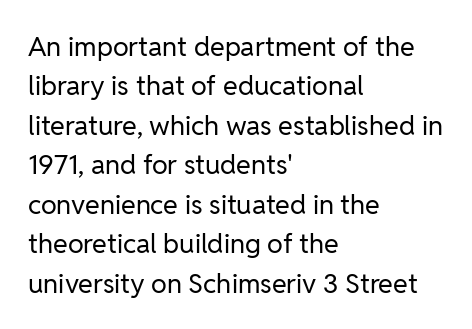
Quick note: not italic, upright. Is the stroke heavy? The answer is a plain regular-or-lighter. The setting favours the left margin, as ordinary paragraphs usually do. Has an underline been added? It has not. Tracking here is standard; glyphs follow each other at the usual distance. Line spacing here is normal.
